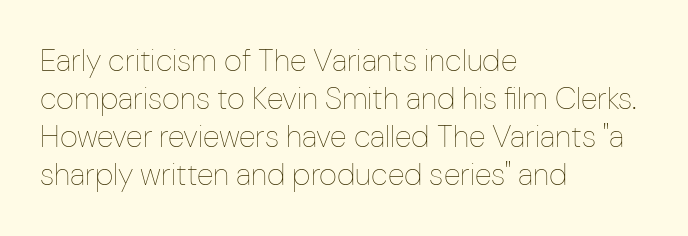
The image shows 31 px thin, condensed type, upright; set left-aligned, line spacing 1.23x, normal letter spacing, not underlined; low stroke contrast and a medium x-height.
